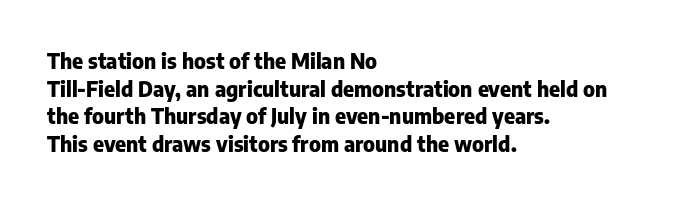
The image shows 21 px bold type, upright; set left-aligned, normal line spacing (1.31x), normal letter spacing, not underlined.
